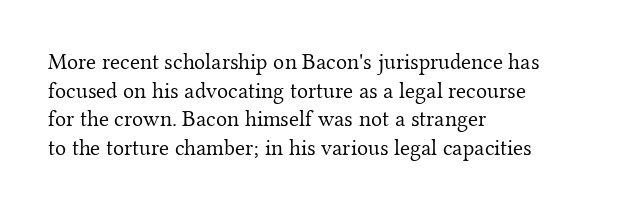
Beneath every word, the page is bare. On a weight scale, this lands at 450 or below. Look at the tracking — it's just the regular setting, nothing added. The typesetter chose a ragged-right arrangement here. Upright lettering throughout.
